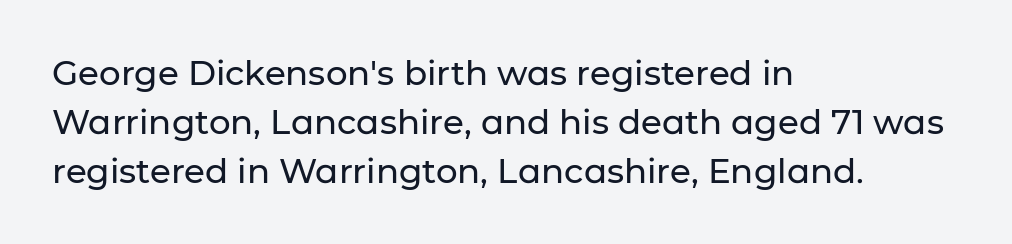
{"serif": "no", "italic": "no", "width": "normal", "stroke_contrast": "low", "x_height": "medium", "monospaced": "no", "underline": "no", "align": "left", "line_spacing": "normal", "line_spacing_ratio": 1.44, "letter_spacing": "normal", "letter_spacing_em": 0.0, "glyph_px": 34}
